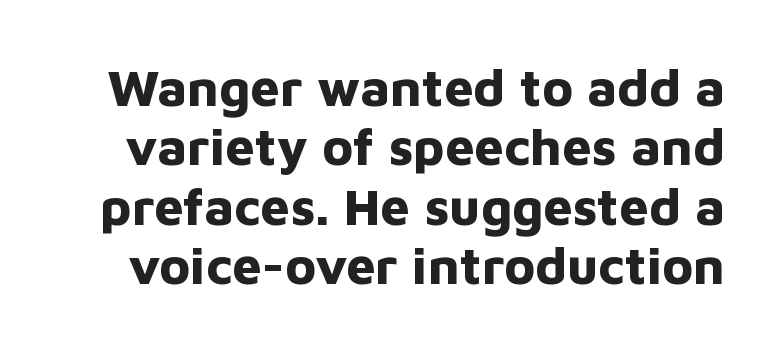
Q: Is the text bold? A: Yes.
Q: Is the text italic (slanted)? A: No, it is upright.
Q: Is the typeface a serif or a sans-serif typeface? A: Sans-serif.
Q: Is the text underlined? A: No.
Q: Is the spacing between letters normal or unusually wide? A: Normal.
Q: Is the spacing between lines tight, normal or loose? A: Tight.
Q: Width (condensed, normal, or wide)? A: Normal.
Q: Stroke contrast? A: Low.
Q: x-height? A: Medium.
Q: Monospaced? A: No.
